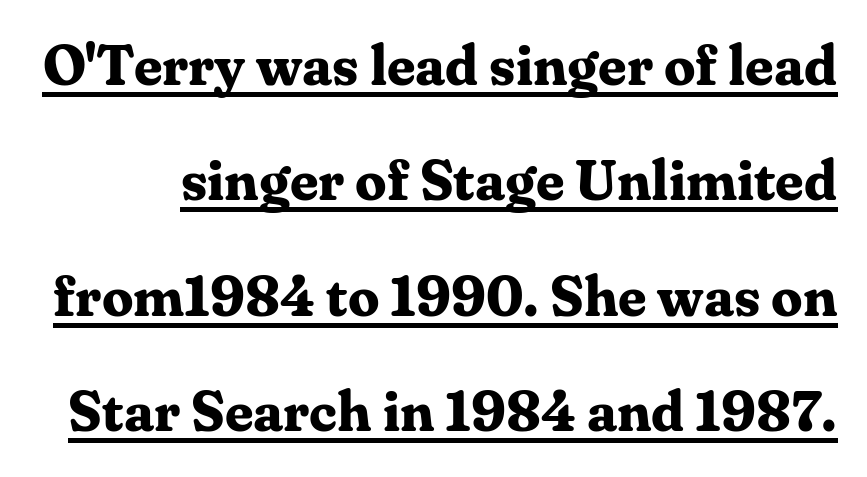
Q: Is the text bold? A: Yes.
Q: Is the text italic (slanted)? A: No, it is upright.
Q: Is the typeface a serif or a sans-serif typeface? A: Serif.
Q: Is the text underlined? A: Yes.
Q: Is the spacing between letters normal or unusually wide? A: Normal.
Q: Is the spacing between lines tight, normal or loose? A: Loose.
Q: Width (condensed, normal, or wide)? A: Normal.
Q: Stroke contrast? A: Medium.
Q: x-height? A: Medium.
Q: Monospaced? A: No.
